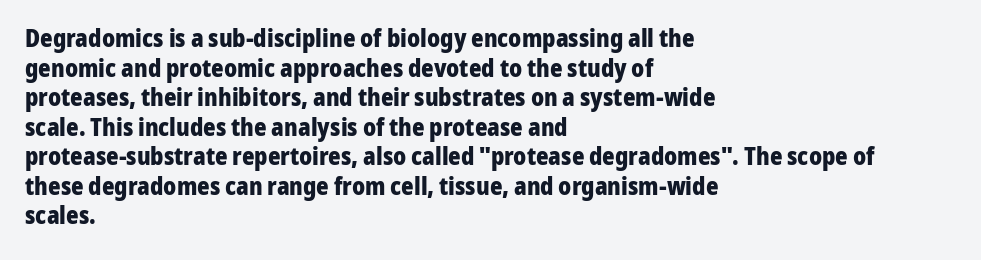
The image shows 24 px bold type, upright; set left-aligned, line spacing 1.23x, normal letter spacing, not underlined.
